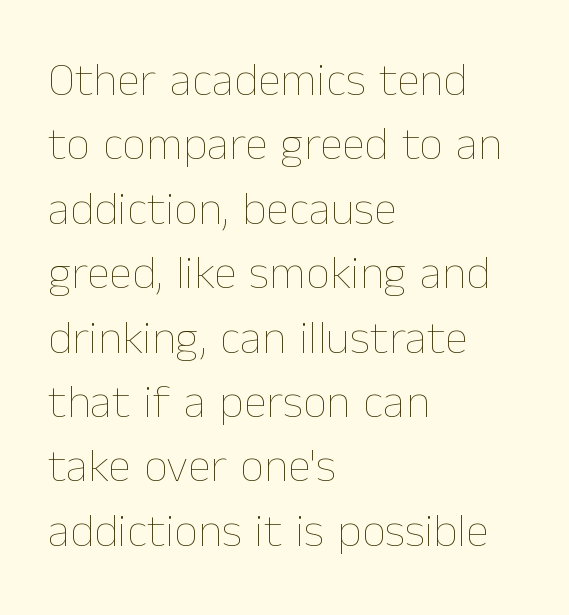
The image shows 47 px thin type, upright; set left-aligned, normal line spacing (1.37x), normal letter spacing, not underlined; low stroke contrast and a medium x-height.
